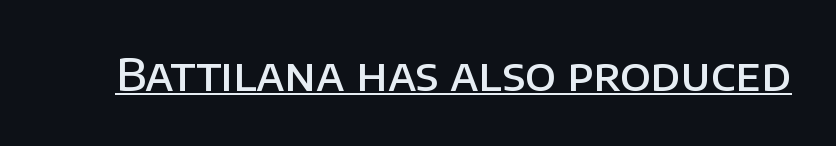
Q: Is the text bold? A: Semi-bold.
Q: Is the text italic (slanted)? A: No, it is upright.
Q: Is the typeface a serif or a sans-serif typeface? A: Sans-serif.
Q: Is the text underlined? A: Yes.
Q: Is the spacing between letters normal or unusually wide? A: Normal.
Q: Width (condensed, normal, or wide)? A: Normal.
Q: Stroke contrast? A: Low.
Q: x-height? A: Large.
Q: Monospaced? A: No.
